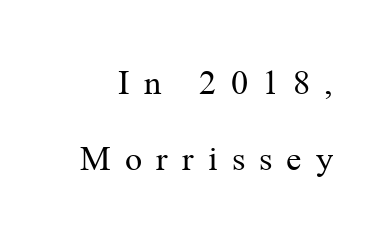
{"serif": "yes", "italic": "no", "bold": "no", "weight": "regular", "width": "normal", "stroke_contrast": "medium", "x_height": "medium", "monospaced": "no", "underline": "no", "line_spacing": "loose", "line_spacing_ratio": 2.0, "letter_spacing": "wide", "letter_spacing_em": 0.37, "glyph_px": 38}
